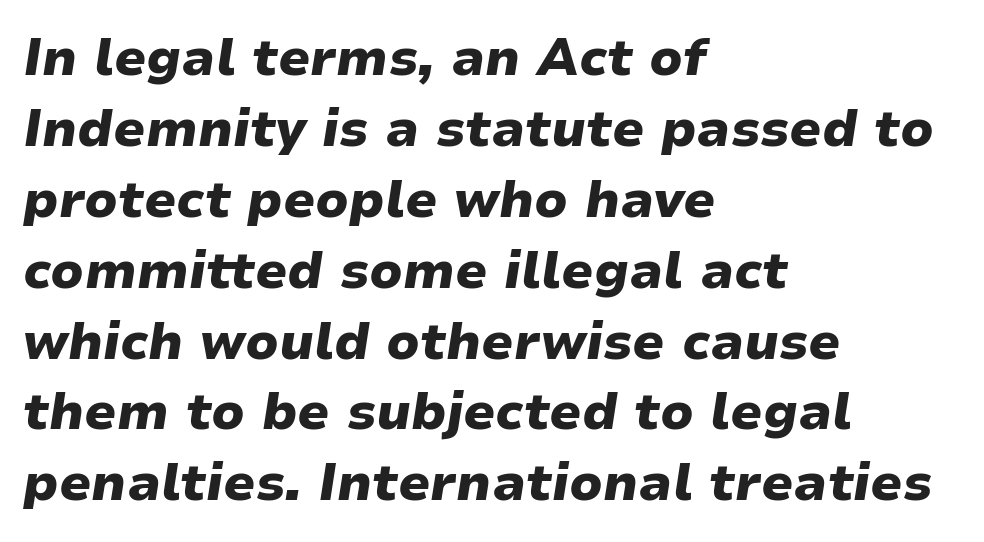
Varying glyph widths throughout — classic text-font behaviour. Evenly set lines give the paragraph a standard silhouette. Does the copy run flush right? No — it runs flush left. How are the letters spaced? Ordinarily, with no added tracking.
